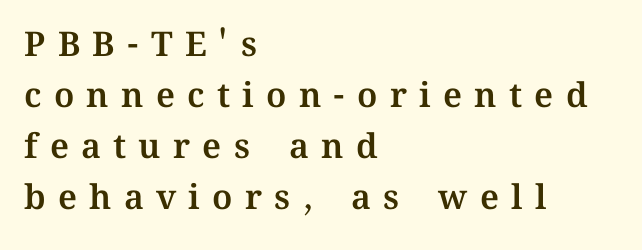
{"italic": "no", "width": "normal", "stroke_contrast": "medium", "x_height": "medium", "monospaced": "no", "underline": "no", "align": "left", "line_spacing": "normal", "line_spacing_ratio": 1.5, "letter_spacing": "wide", "letter_spacing_em": 0.36, "glyph_px": 34}
